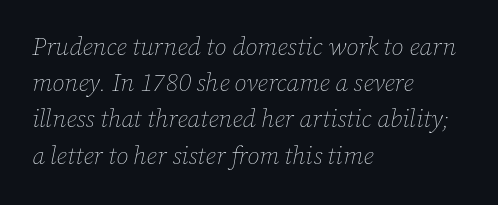
The image shows 25 px text type, italic (leaning right); set left-aligned, normal line spacing (1.45x), normal letter spacing, not underlined.
